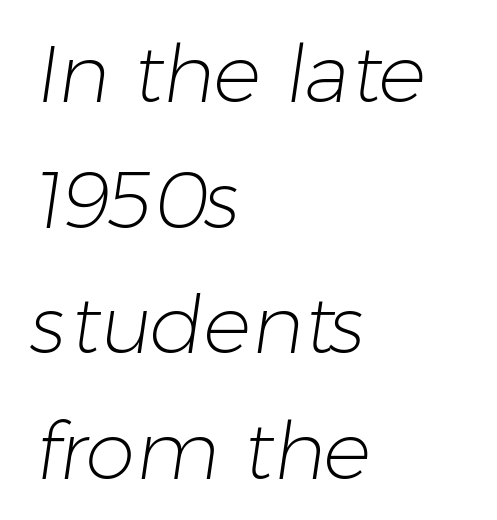
{"serif": "no", "bold": "no", "weight": "light", "width": "normal", "stroke_contrast": "low", "x_height": "medium", "monospaced": "no", "underline": "no", "align": "left", "line_spacing": "normal", "line_spacing_ratio": 1.57, "letter_spacing": "normal", "letter_spacing_em": 0.0, "glyph_px": 80}
